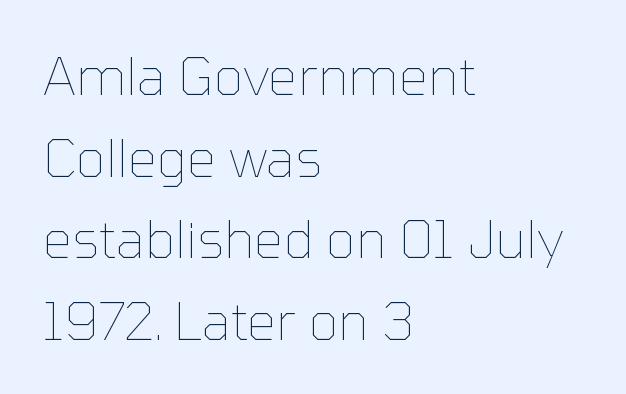
The weight tops out at a normal text grade. The line-height multiplier appears to be the usual default. Looks like regular typesetting: each glyph gets only the width it needs. Here the glyphs are tracked normally, forming tight word shapes.
